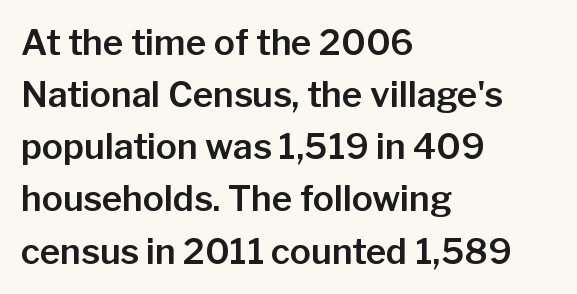
{"serif": "no", "italic": "no", "width": "normal", "stroke_contrast": "low", "x_height": "medium", "monospaced": "no", "underline": "no", "align": "left", "line_spacing": "normal", "line_spacing_ratio": 1.49, "letter_spacing": "normal", "letter_spacing_em": 0.0, "glyph_px": 35}
